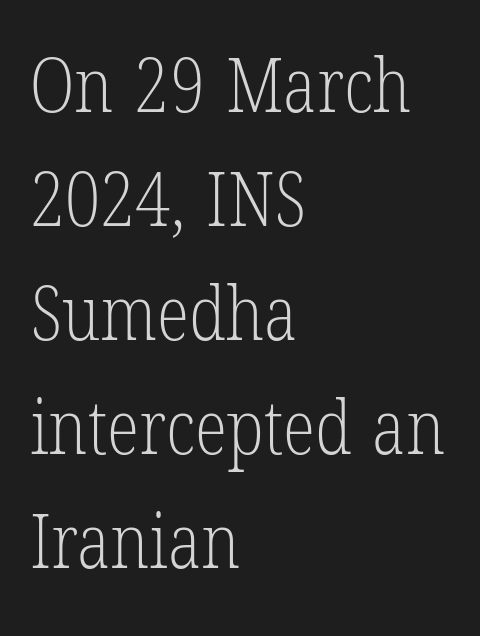
{"serif": "yes", "italic": "no", "bold": "no", "weight": "light", "width": "condensed", "stroke_contrast": "low", "x_height": "medium", "monospaced": "no", "underline": "no", "align": "left", "line_spacing": "normal", "line_spacing_ratio": 1.52, "letter_spacing": "normal", "letter_spacing_em": 0.0, "glyph_px": 75}
